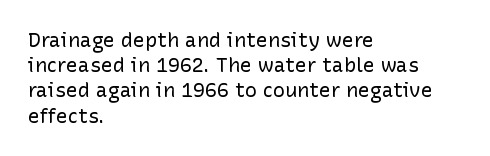
Q: Is the text bold? A: No.
Q: Is the text italic (slanted)? A: No, it is upright.
Q: Is the text underlined? A: No.
Q: How is the paragraph aligned? A: Left-aligned.
Q: Is the spacing between letters normal or unusually wide? A: Normal.
Q: Is the spacing between lines tight, normal or loose? A: Normal.
